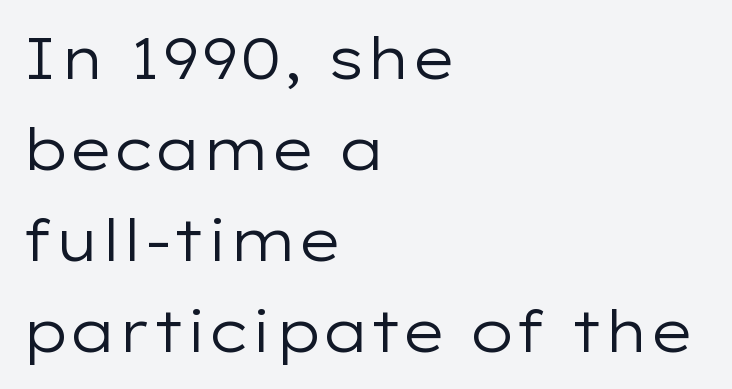
Q: Is the text bold? A: No.
Q: Is the text italic (slanted)? A: No, it is upright.
Q: Is the typeface a serif or a sans-serif typeface? A: Sans-serif.
Q: Is the text underlined? A: No.
Q: How is the paragraph aligned? A: Left-aligned.
Q: Is the spacing between letters normal or unusually wide? A: Normal.
Q: Is the spacing between lines tight, normal or loose? A: Normal.
Q: Width (condensed, normal, or wide)? A: Wide.
Q: Stroke contrast? A: Low.
Q: x-height? A: Medium.
Q: Monospaced? A: No.
